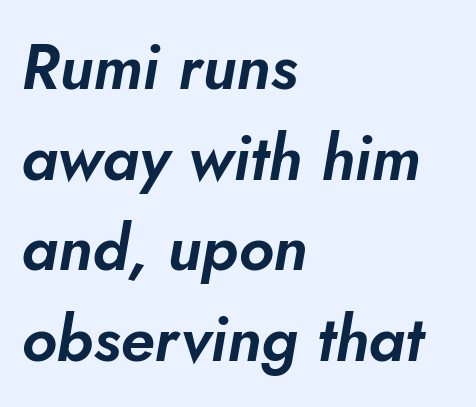
The passage shown leans; its letterforms are oblique. Regarding leading, the lines here are spaced in the standard way. A classic flush-left, rag-right setting is used for this passage. Does extra space separate the letters? No, they use regular spacing. The strip under each line holds only bare page. You could not count columns in this text — the font is proportionally spaced.
